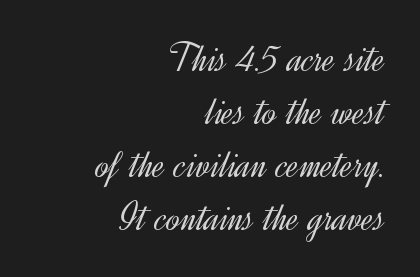
The passage shown is not underscored anywhere. The lines are quadded right. The rendering uses a moderate line-height, typical for paragraphs. Here the designer chose a conventional face with non-uniform glyph widths.
